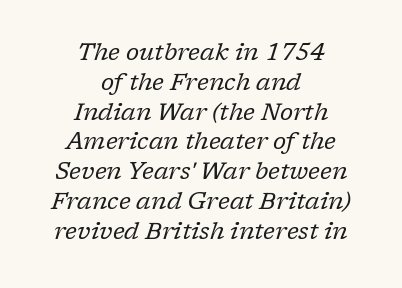
{"italic": "yes", "lean": "right", "slant_degrees": 17, "bold": "no", "underline": "no", "align": "center", "line_spacing_ratio": 1.24, "letter_spacing": "normal", "letter_spacing_em": 0.0, "glyph_px": 24}
